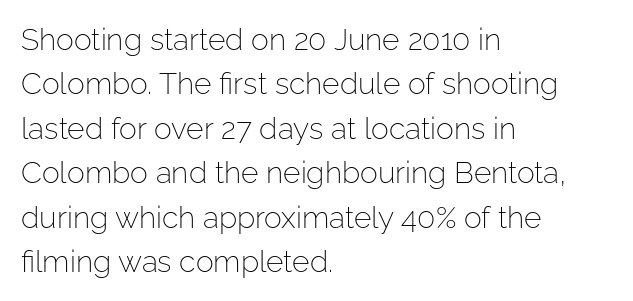
Q: Is the text bold? A: No.
Q: Is the text italic (slanted)? A: No, it is upright.
Q: Is the typeface a serif or a sans-serif typeface? A: Sans-serif.
Q: Is the text underlined? A: No.
Q: How is the paragraph aligned? A: Left-aligned.
Q: Is the spacing between letters normal or unusually wide? A: Normal.
Q: Is the spacing between lines tight, normal or loose? A: Normal.
Q: Width (condensed, normal, or wide)? A: Normal.
Q: Stroke contrast? A: Low.
Q: x-height? A: Medium.
Q: Monospaced? A: No.
